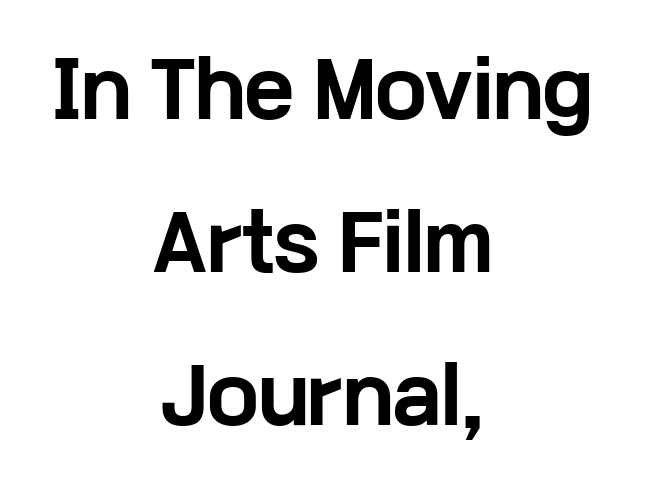
Think of a printed novel: that variable character pitch is what you see here. Typographic density is high because the face is bold. Does extra space separate the letters? No, they use regular spacing. Underlining? Definitely not there. Quick note: interline space is abundant.
